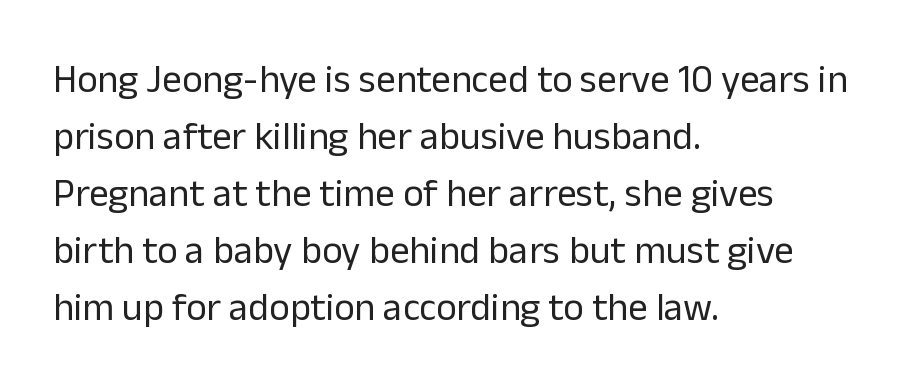
{"serif": "no", "italic": "no", "bold": "no", "weight": "regular", "width": "normal", "stroke_contrast": "low", "x_height": "medium", "monospaced": "no", "underline": "no", "align": "left", "line_spacing": "normal", "line_spacing_ratio": 1.46, "letter_spacing": "normal", "letter_spacing_em": 0.0, "glyph_px": 39}
